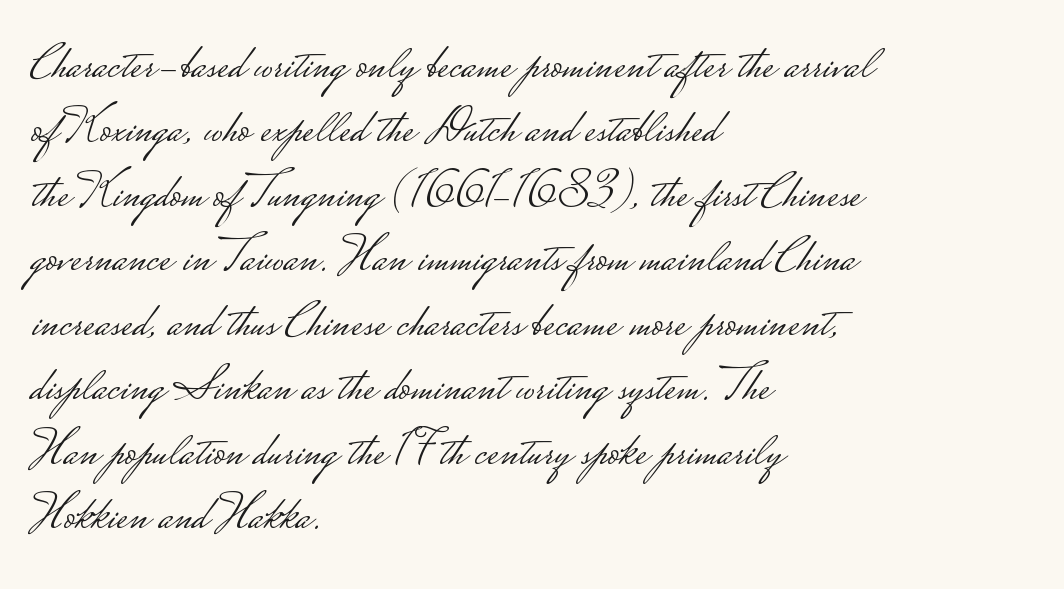
{"serif": "no", "bold": "no", "weight": "light", "width": "wide", "stroke_contrast": "low", "monospaced": "no", "underline": "no", "align": "left", "line_spacing": "normal", "line_spacing_ratio": 1.29, "letter_spacing": "normal", "letter_spacing_em": 0.0, "glyph_px": 50}
